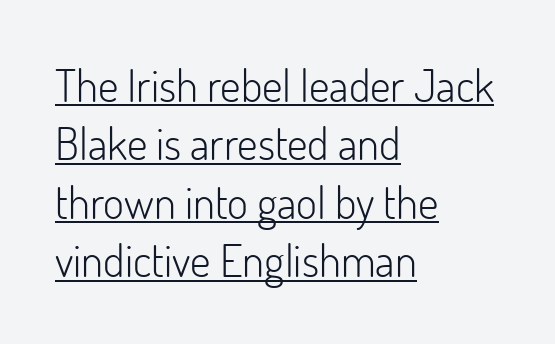
{"serif": "no", "italic": "no", "bold": "no", "weight": "light", "width": "normal", "stroke_contrast": "low", "x_height": "small", "monospaced": "no", "underline": "yes", "align": "left", "line_spacing": "normal", "line_spacing_ratio": 1.3, "letter_spacing": "normal", "letter_spacing_em": 0.0, "glyph_px": 45}
